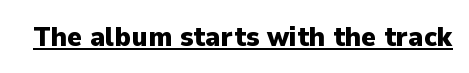
The image shows 28 px heavy sans-serif type, upright; set normal letter spacing, underlined; low stroke contrast and a medium x-height.
